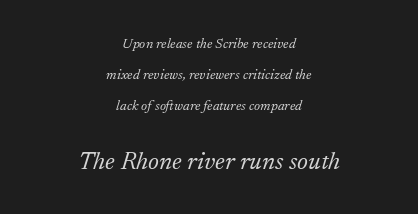
A typesetter would call this zero additional tracking. Caption: multi-line text, centered on the measure. Which of the two is more prominent by size? The second, at the bottom. The letterforms sit at book weight or below. Is the type slanted? Yes — the strokes lean at a clear angle. Rule under the text: the space is simply empty.
